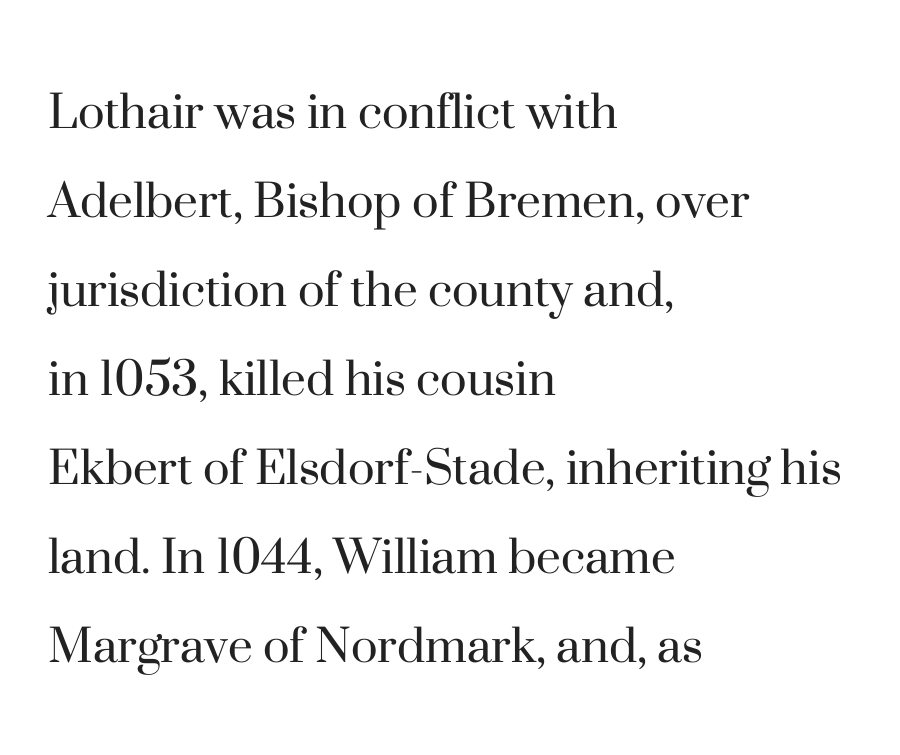
Q: Is the text bold? A: No.
Q: Is the text italic (slanted)? A: No, it is upright.
Q: Is the typeface a serif or a sans-serif typeface? A: Serif.
Q: Is the text underlined? A: No.
Q: How is the paragraph aligned? A: Left-aligned.
Q: Is the spacing between letters normal or unusually wide? A: Normal.
Q: Is the spacing between lines tight, normal or loose? A: Normal.
Q: Width (condensed, normal, or wide)? A: Normal.
Q: Stroke contrast? A: High.
Q: x-height? A: Small.
Q: Monospaced? A: No.
